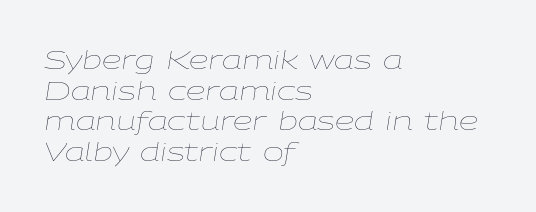
Inter-character spacing is left at the font's built-in metrics. Counters stay open thanks to moderate or lighter strokes. Notice how the passage keeps a crisp vertical edge on the left only. Clear beneath every line of the passage.
